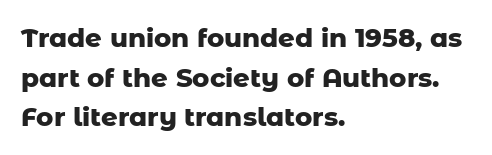
The image shows 26 px bold type, upright; set left-aligned, normal line spacing (1.52x), normal letter spacing, not underlined.
